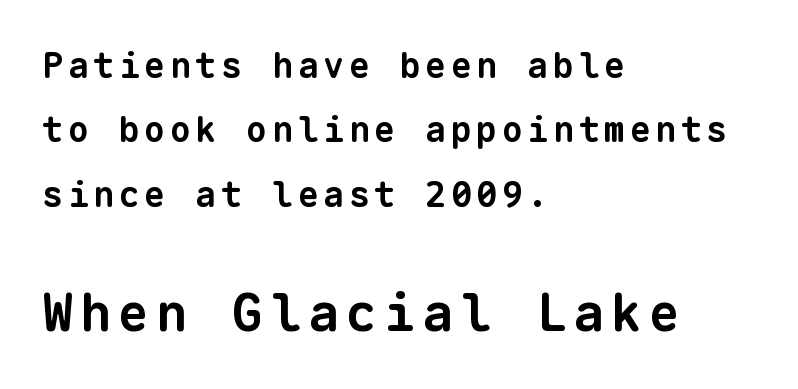
{"serif": "no", "bold": "yes", "weight": "bold", "width": "normal", "stroke_contrast": "low", "x_height": "medium", "monospaced": "yes", "underline": "no", "align": "left", "line_spacing_ratio": 1.84, "larger_block": "second", "size_ratio": 1.49, "glyph_px": 52}
